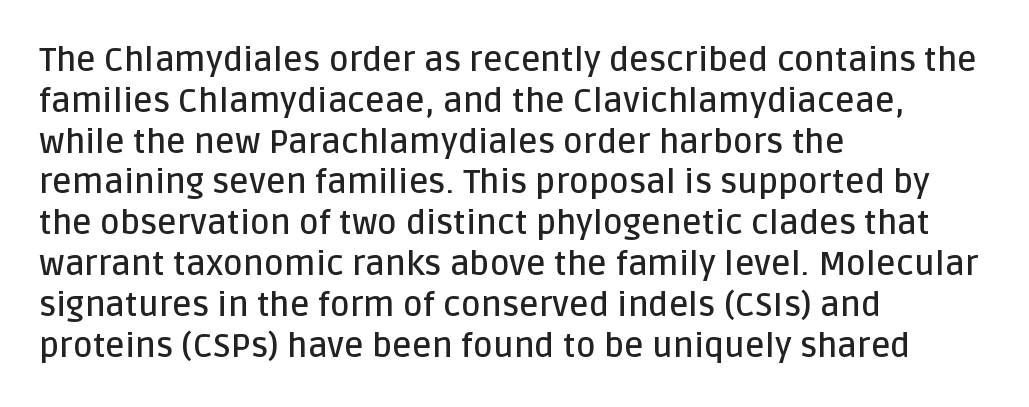
Left-aligned paragraph, ragged on the right. The font's upright variant was chosen for this text. In terms of letterspacing, this is plain default setting. Descenders hang freely into open space.
